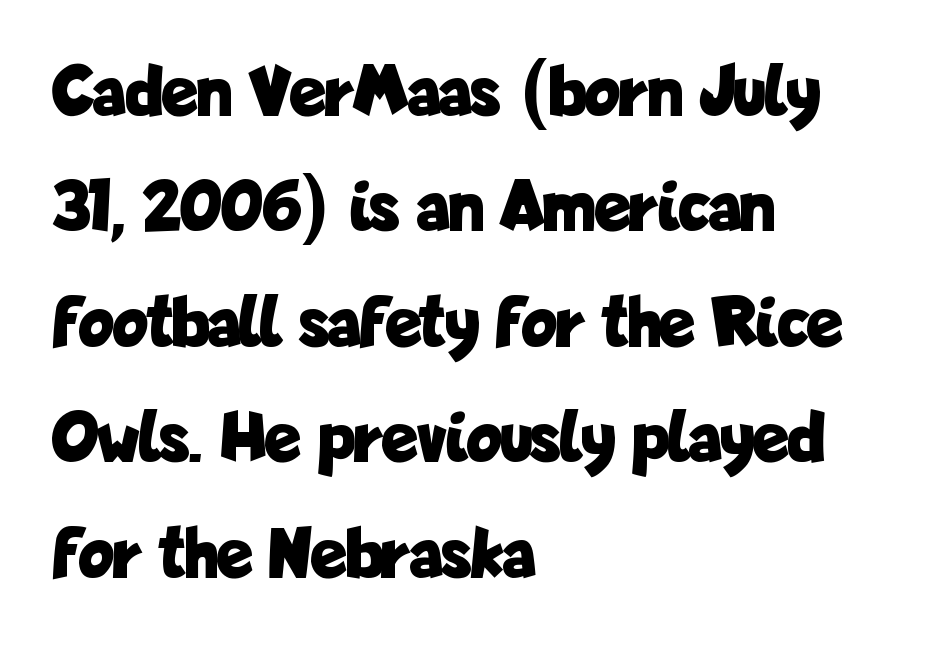
Q: Is the text bold? A: Yes.
Q: Is the text italic (slanted)? A: No, it is upright.
Q: Is the typeface a serif or a sans-serif typeface? A: Sans-serif.
Q: Is the text underlined? A: No.
Q: How is the paragraph aligned? A: Left-aligned.
Q: Is the spacing between letters normal or unusually wide? A: Normal.
Q: Is the spacing between lines tight, normal or loose? A: Normal.
Q: Width (condensed, normal, or wide)? A: Condensed.
Q: Stroke contrast? A: Low.
Q: x-height? A: Medium.
Q: Monospaced? A: No.
